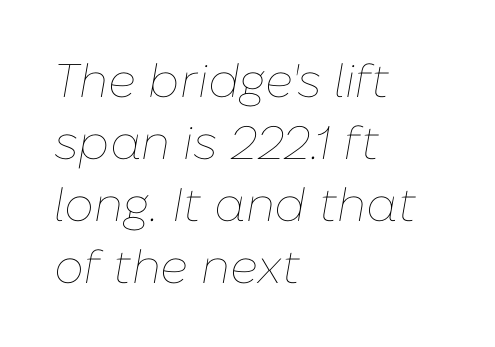
{"italic": "yes", "lean": "right", "slant_degrees": 10, "bold": "no", "weight": "thin", "width": "normal", "stroke_contrast": "low", "x_height": "medium", "monospaced": "no", "underline": "no", "align": "left", "line_spacing": "normal", "line_spacing_ratio": 1.32, "letter_spacing": "normal", "letter_spacing_em": 0.0, "glyph_px": 47}
